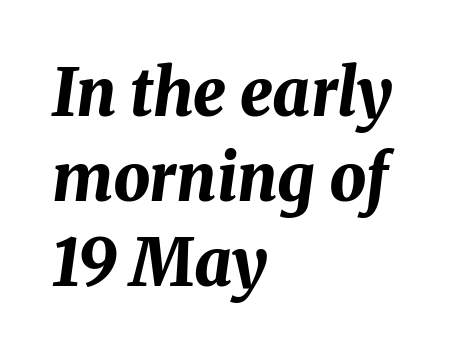
Q: Is the text bold? A: Yes.
Q: Is the text italic (slanted)? A: Yes, it leans right by about 8 degrees.
Q: Is the text underlined? A: No.
Q: How is the paragraph aligned? A: Left-aligned.
Q: Is the spacing between letters normal or unusually wide? A: Normal.
Q: Is the spacing between lines tight, normal or loose? A: Normal.
Q: Width (condensed, normal, or wide)? A: Normal.
Q: Stroke contrast? A: Medium.
Q: x-height? A: Medium.
Q: Monospaced? A: No.
